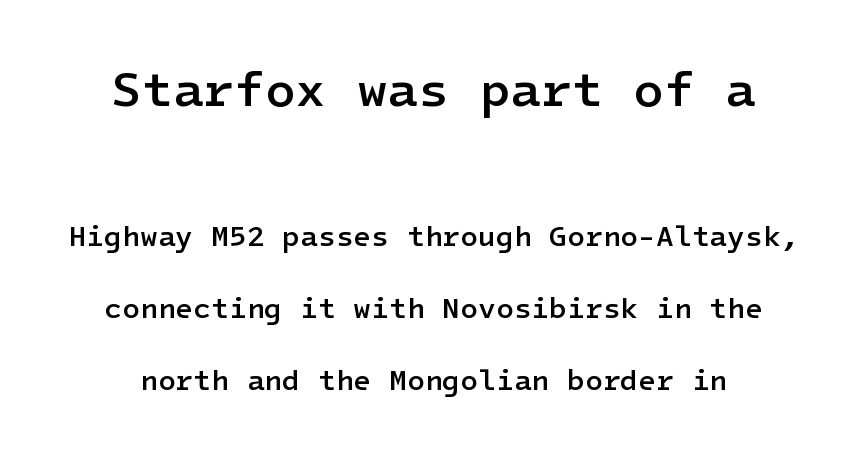
The image shows 50 px semibold sans-serif type, upright; set centered, loose line spacing (2.47x), normal letter spacing, not underlined; the first (top) block is 1.72x larger; low stroke contrast and a medium x-height.
